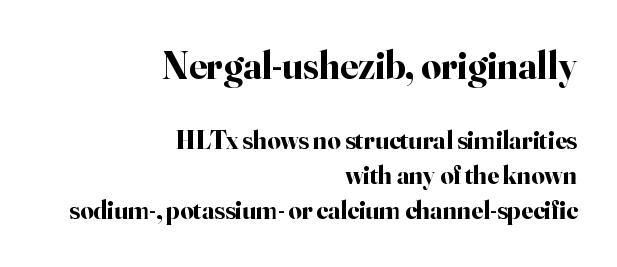
{"serif": "yes", "italic": "no", "bold": "yes", "weight": "bold", "width": "normal", "stroke_contrast": "high", "x_height": "small", "monospaced": "no", "underline": "no", "align": "right", "line_spacing": "normal", "line_spacing_ratio": 1.34, "letter_spacing": "normal", "letter_spacing_em": 0.0, "larger_block": "first", "size_ratio": 1.5, "glyph_px": 39}
